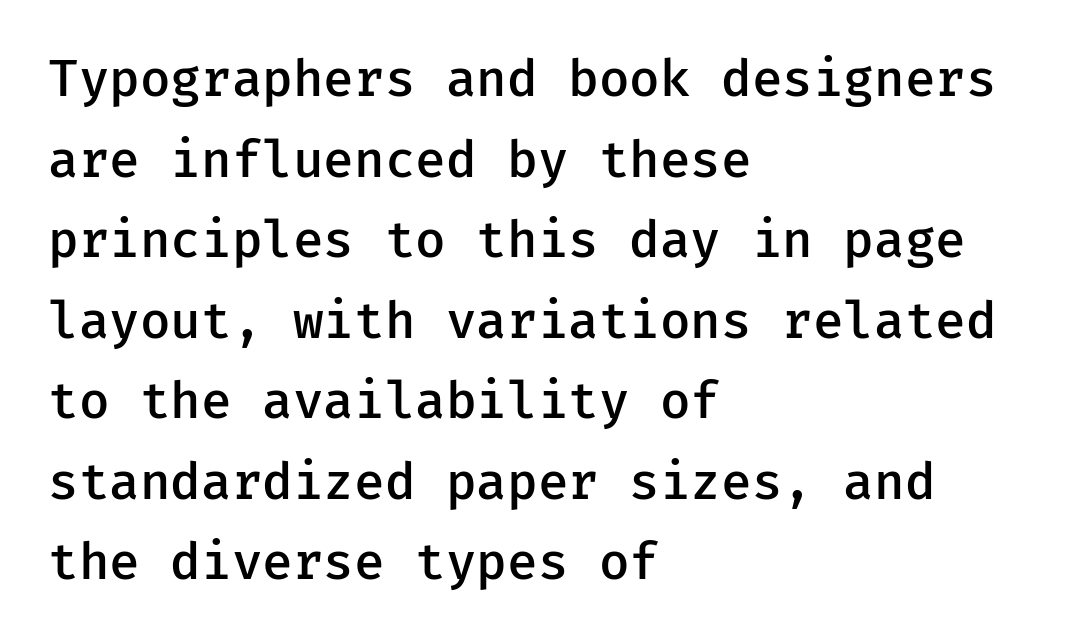
The image shows 51 px semibold sans-serif type, upright; set left-aligned, normal line spacing (1.58x), normal letter spacing, not underlined; low stroke contrast and a medium x-height.
